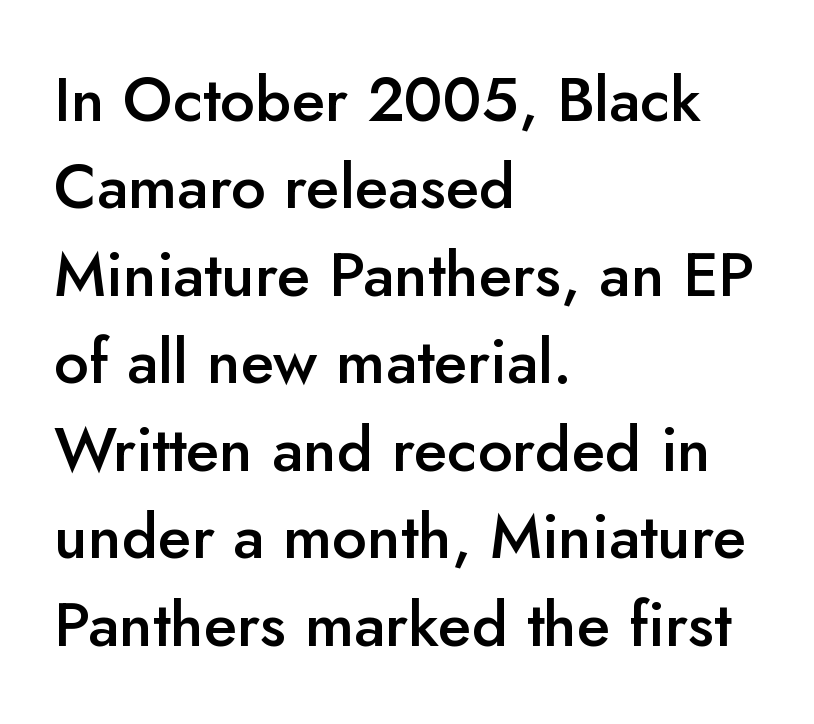
{"serif": "no", "italic": "no", "bold": "semi", "weight": "semibold", "width": "normal", "stroke_contrast": "low", "x_height": "small", "monospaced": "no", "underline": "no", "align": "left", "line_spacing": "normal", "line_spacing_ratio": 1.41, "letter_spacing": "normal", "letter_spacing_em": 0.0, "glyph_px": 62}
